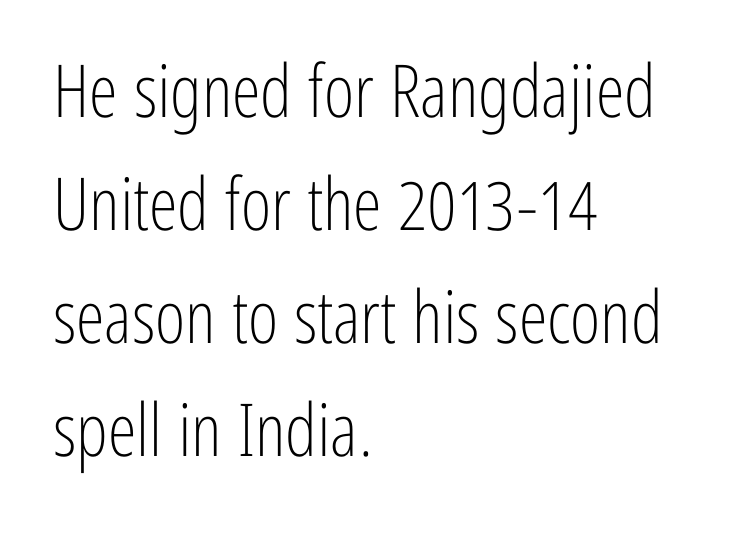
The image shows 73 px light, condensed sans-serif type, upright; set left-aligned, normal line spacing (1.55x), normal letter spacing, not underlined; low stroke contrast and a medium x-height.
